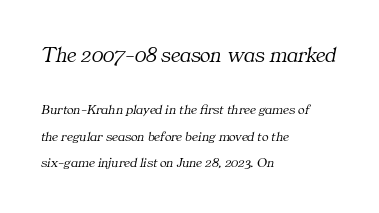
{"italic": "yes", "lean": "right", "slant_degrees": 11, "bold": "no", "underline": "no", "align": "left", "line_spacing_ratio": 1.89, "letter_spacing": "normal", "letter_spacing_em": 0.0, "larger_block": "first", "size_ratio": 1.57, "glyph_px": 22}
